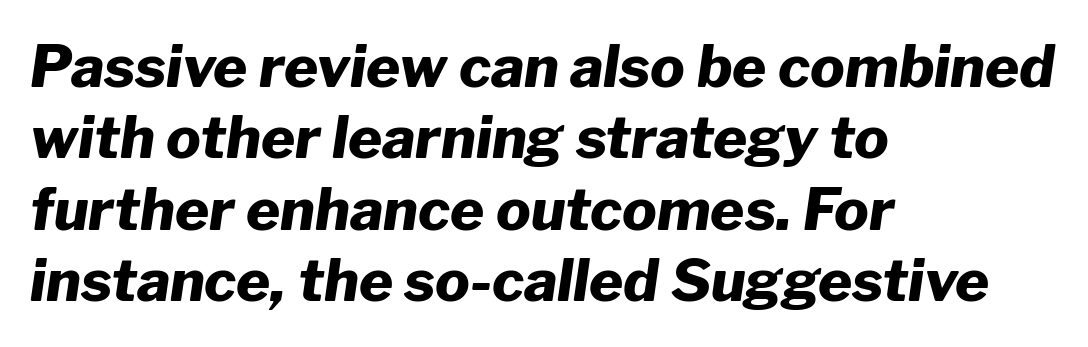
Where is the straight margin? On the left. Short note: letters normally spaced. Do the characters align in a grid? No, the font is proportional. The baseline area is clear. This sample uses an oblique cut, with every glyph tilted off the vertical. Emphasis by weight is at full strength: bold.
